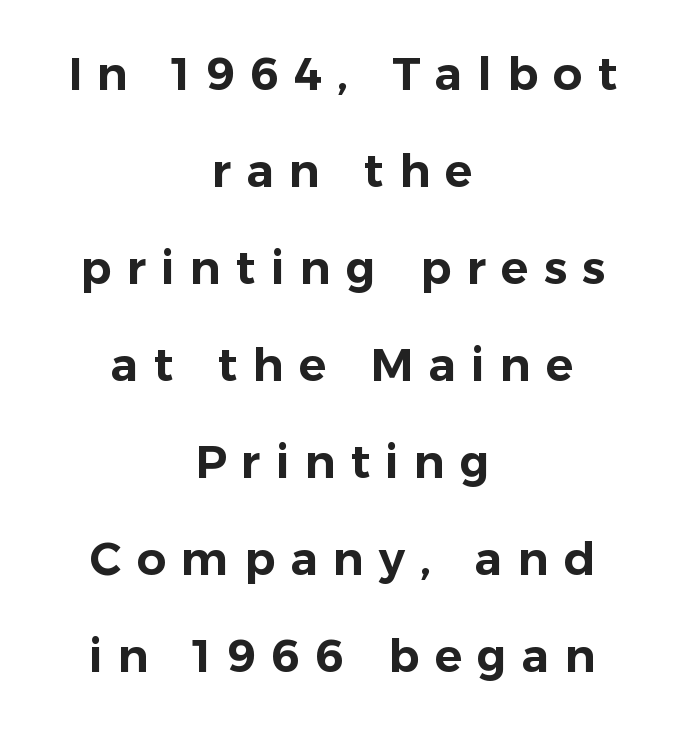
The image shows 46 px sans-serif type, upright; set centered, loose line spacing (2.11x), unusually wide letter spacing (+0.33 em), not underlined; low stroke contrast and a medium x-height.
